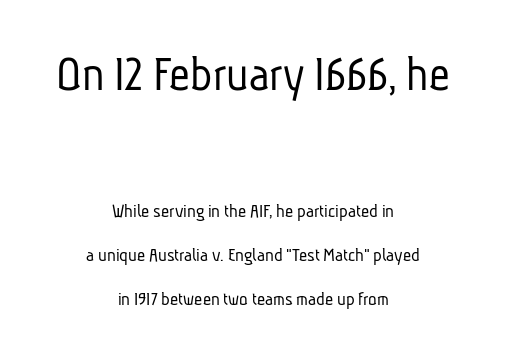
Q: Is the text bold? A: No.
Q: Is the typeface a serif or a sans-serif typeface? A: Sans-serif.
Q: Is the text underlined? A: No.
Q: How is the paragraph aligned? A: Centered.
Q: Is the spacing between letters normal or unusually wide? A: Normal.
Q: Is the spacing between lines tight, normal or loose? A: Loose.
Q: Which block of text is set in a larger size, the first (top) or the second (bottom)? A: The first (top) one.
Q: Width (condensed, normal, or wide)? A: Condensed.
Q: Stroke contrast? A: Low.
Q: x-height? A: Medium.
Q: Monospaced? A: No.
